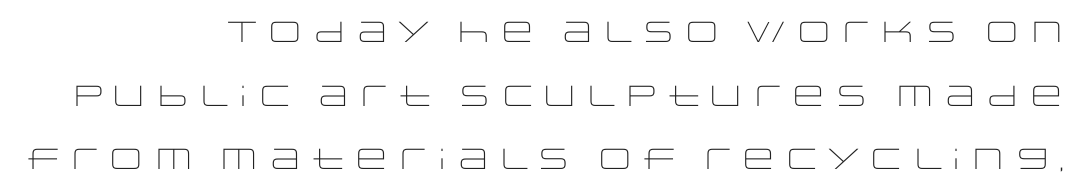
The image shows 29 px light, wide sans-serif type, upright; set right-aligned, loose line spacing (2.19x), normal letter spacing, not underlined; low stroke contrast and a large x-height.
